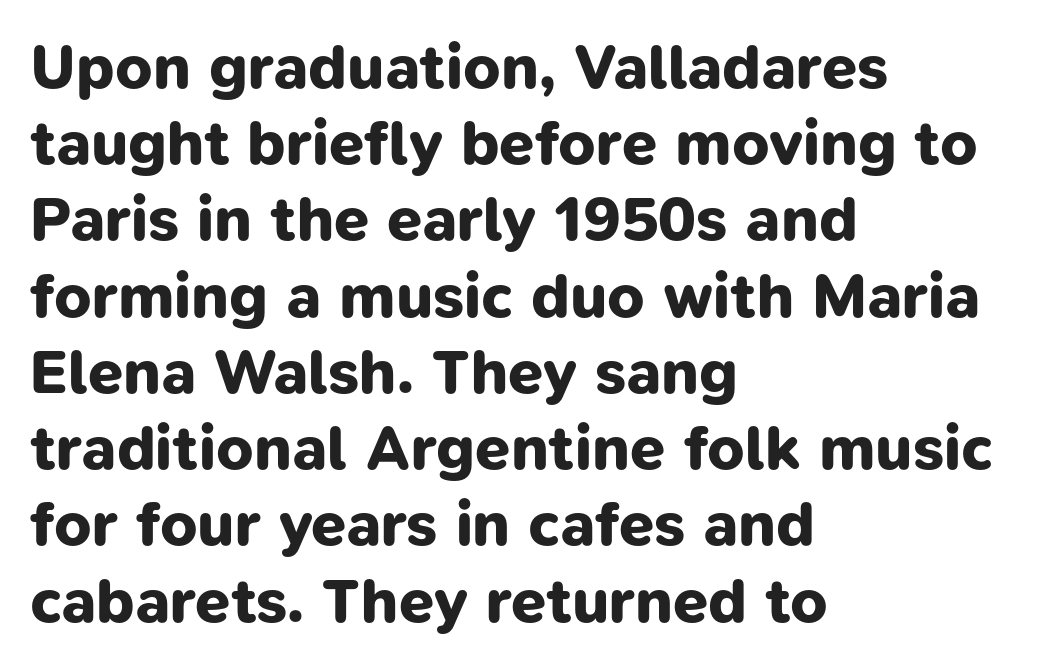
Short note: letters normally spaced. All the whitespace from short lines collects on the right. The face used here is proportionally spaced, like ordinary book or web type. This rendering features lettering with no underline. This is heavy type, rendered in bold. Observe the absence of serifs on each vertical stroke in this sample.
